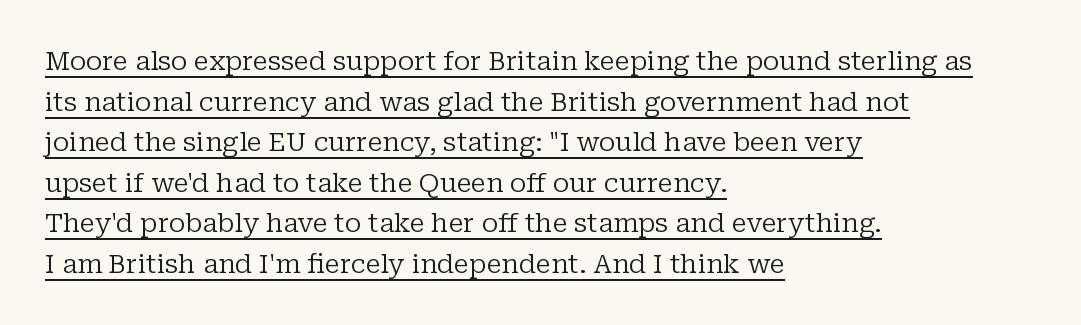
The image shows 26 px text type, upright; set left-aligned, normal line spacing (1.56x), normal letter spacing, underlined.
